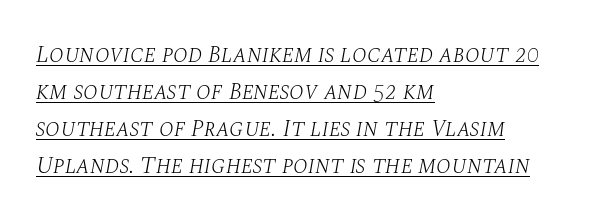
The space between consecutive lines is moderate. The typesetting does not lean heavy: it is not bold. Compared with typical body copy, the letter spacing here is the same. Reading down the block, your eye returns to a fixed left position each line. Notice how a bar underscores the lettering throughout. The font's italic variant was chosen for this text.
